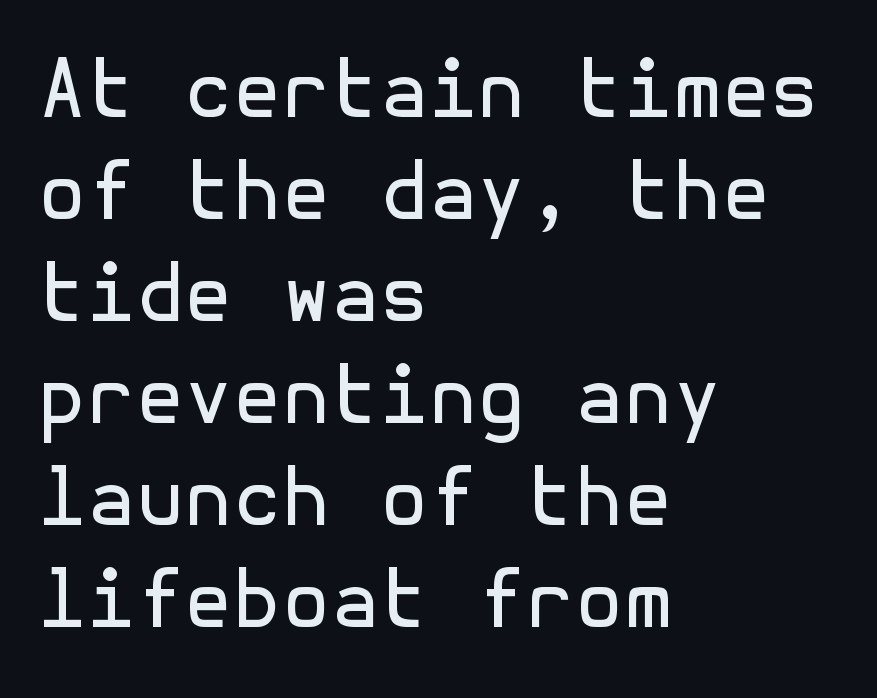
The image shows 79 px regular-weight sans-serif type, upright; set left-aligned, normal line spacing (1.29x), normal letter spacing, not underlined; a medium x-height.
